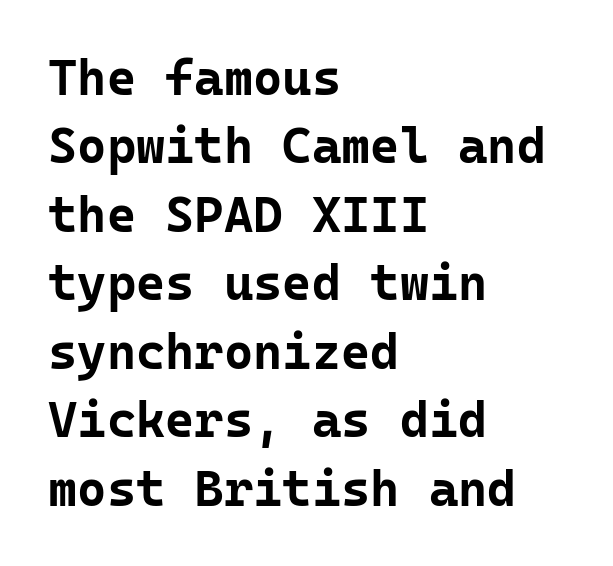
The image shows 50 px bold sans-serif type, upright, monospaced; set left-aligned, normal line spacing (1.37x), normal letter spacing, not underlined; low stroke contrast and a medium x-height.
